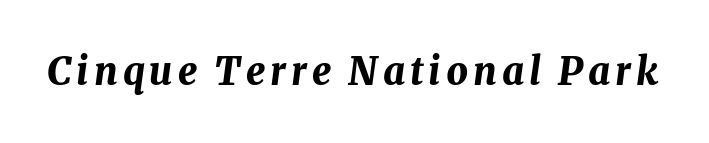
The image shows 38 px bold type, italic (leaning right); set not underlined; medium stroke contrast and a medium x-height.
